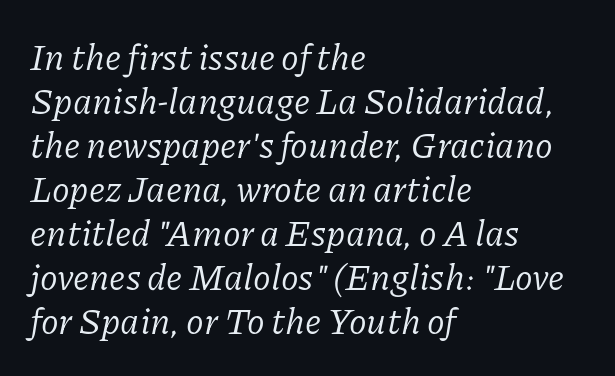
Q: Is the text bold? A: No.
Q: Is the text italic (slanted)? A: Yes, it leans right by about 11 degrees.
Q: Is the typeface a serif or a sans-serif typeface? A: Serif.
Q: Is the text underlined? A: No.
Q: How is the paragraph aligned? A: Left-aligned.
Q: Is the spacing between letters normal or unusually wide? A: Normal.
Q: Width (condensed, normal, or wide)? A: Normal.
Q: Stroke contrast? A: Low.
Q: x-height? A: Medium.
Q: Monospaced? A: No.
